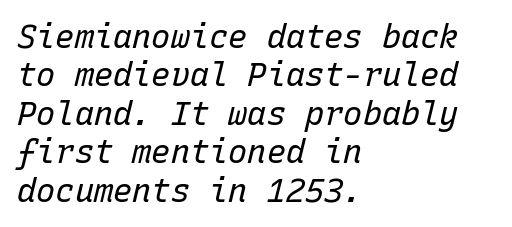
The letters sit at their default tracking, neither squeezed nor spread. This is oblique type, the kind used for emphasis or titles. The passage shown is not bold in any degree. The foot of each line stays bare and open. Is this a fixed-width face? Yes — each glyph sits in an identical cell.
